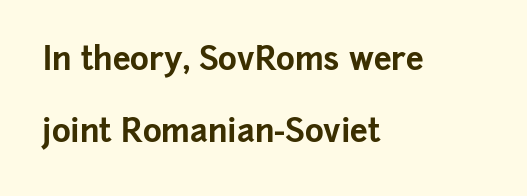
Widely set lines give the paragraph a tall, airy silhouette. In CSS terms this would be text-align: left. Bare-footed words on every line. Compared with typical body copy, the letter spacing here is the same.
